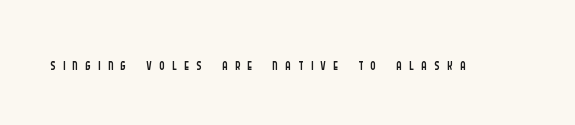
Q: Is the text bold? A: No.
Q: Is the text italic (slanted)? A: No, it is upright.
Q: Is the text underlined? A: No.
Q: Is the spacing between letters normal or unusually wide? A: Unusually wide.
